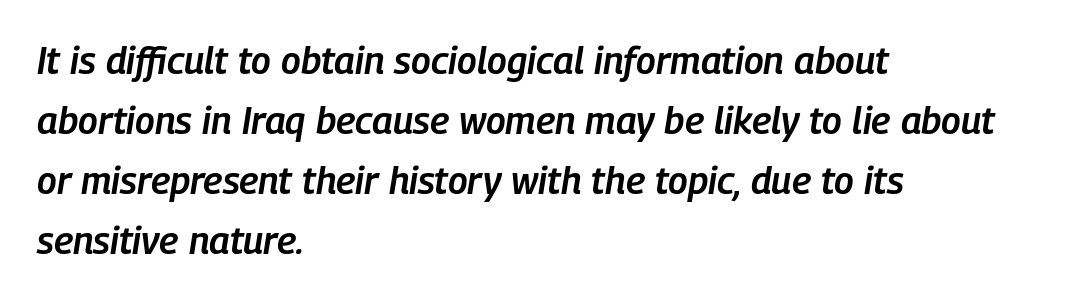
Q: Is the text bold? A: Semi-bold.
Q: Is the text italic (slanted)? A: Yes, it leans right by about 9 degrees.
Q: Is the text underlined? A: No.
Q: How is the paragraph aligned? A: Left-aligned.
Q: Is the spacing between letters normal or unusually wide? A: Normal.
Q: Is the spacing between lines tight, normal or loose? A: Normal.
Q: Width (condensed, normal, or wide)? A: Condensed.
Q: Stroke contrast? A: Low.
Q: x-height? A: Medium.
Q: Monospaced? A: No.
